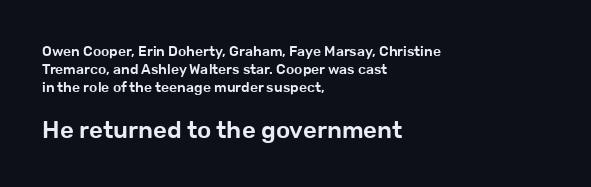
{"italic": "no", "underline": "no", "align": "left", "line_spacing": "normal", "line_spacing_ratio": 1.29, "letter_spacing": "normal", "letter_spacing_em": 0.0, "larger_block": "second", "size_ratio": 1.71, "glyph_px": 24}
